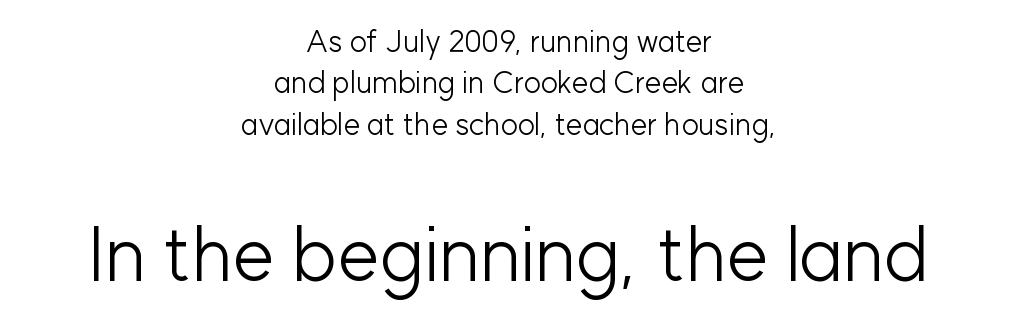
Successive baselines arrive at the customary interval. The glyphs are unaccompanied by any horizontal stroke below them. Posture: straight, roman, zero tilt. Do the characters align in a grid? No, the font is proportional. Spacing between characters is what you'd get straight out of the box.
